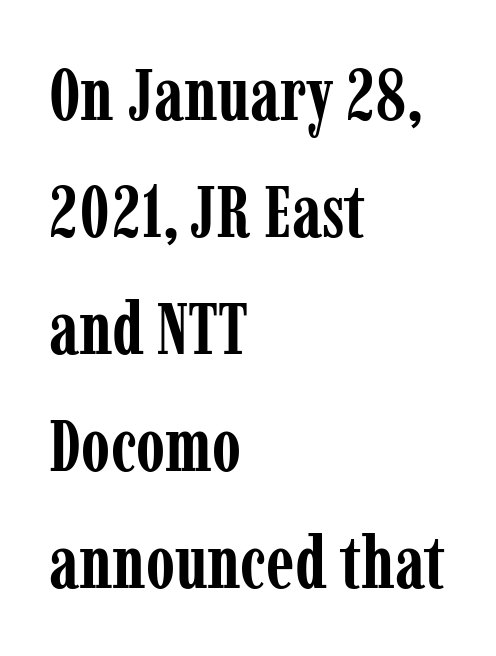
The image shows 74 px semibold, condensed serif type, upright; set left-aligned, normal line spacing (1.58x), normal letter spacing, not underlined; low stroke contrast and a medium x-height.
